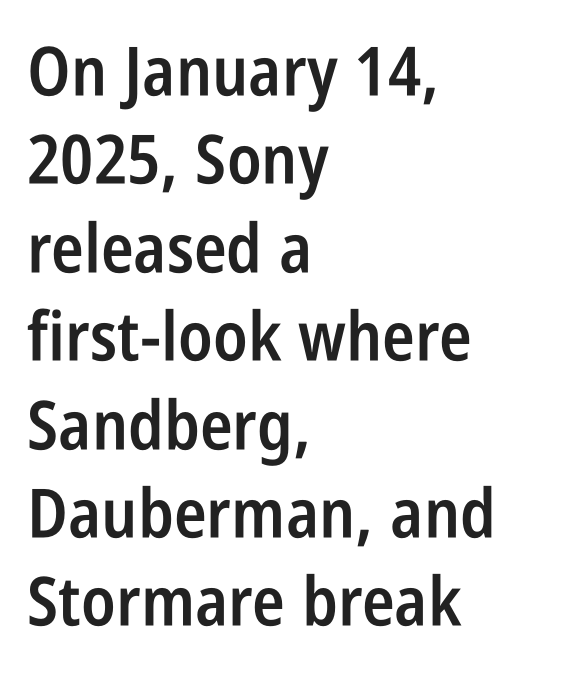
The image shows 68 px semibold, condensed sans-serif type, upright; set left-aligned, normal line spacing (1.3x), normal letter spacing, not underlined; low stroke contrast and a large x-height.
